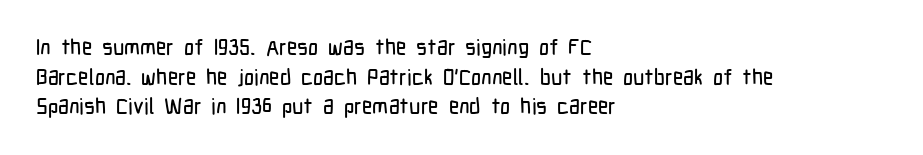
The passage shown stacks its lines at a standard gap. Look at the tracking — it's just the regular setting, nothing added. A typesetter would mark this as roman, not italic. Underlining? Definitely not there. One-word summary of the alignment: left.
